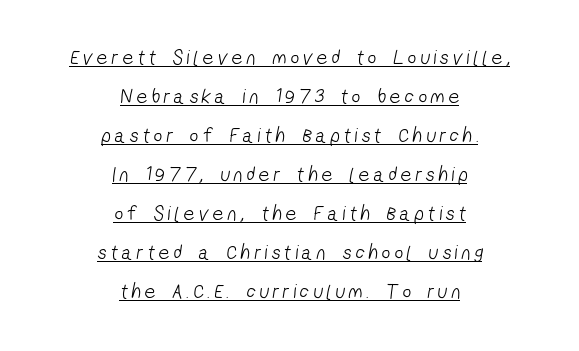
There is plenty of visible air inserted between adjacent glyphs. A typographer would call this underscored text. Line starts and ends both wander, symmetrically. Summary of weight: not heavy and not bold.
